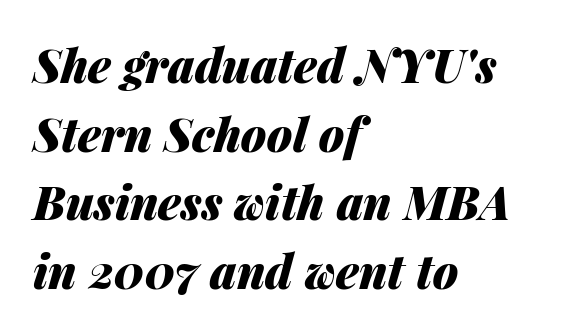
Q: Is the text bold? A: Yes.
Q: Is the text italic (slanted)? A: Yes, it leans right by about 14 degrees.
Q: Is the text underlined? A: No.
Q: How is the paragraph aligned? A: Left-aligned.
Q: Is the spacing between letters normal or unusually wide? A: Normal.
Q: Is the spacing between lines tight, normal or loose? A: Normal.
Q: Width (condensed, normal, or wide)? A: Normal.
Q: Stroke contrast? A: Medium.
Q: x-height? A: Medium.
Q: Monospaced? A: No.
